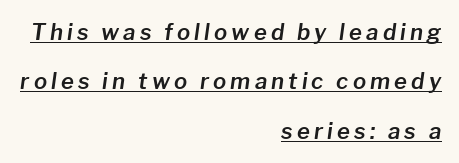
{"italic": "yes", "lean": "right", "slant_degrees": 8, "underline": "yes", "align": "right", "line_spacing": "loose", "line_spacing_ratio": 2.24, "glyph_px": 22}
